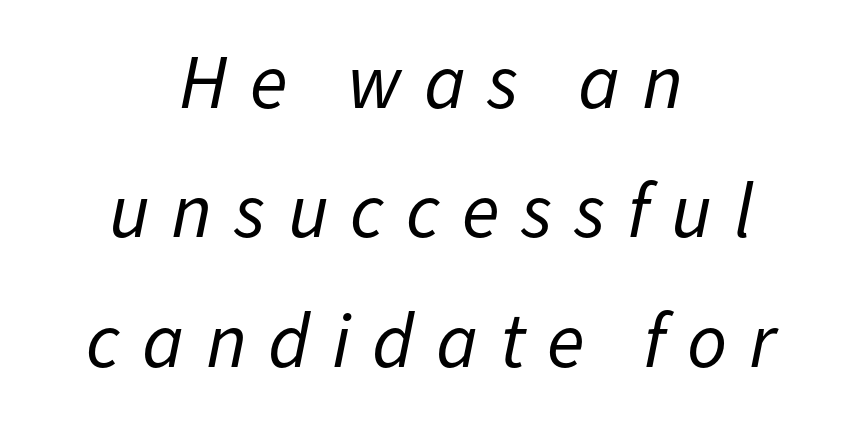
Q: Is the text bold? A: No.
Q: Is the text italic (slanted)? A: Yes, it leans right by about 11 degrees.
Q: Is the text underlined? A: No.
Q: How is the paragraph aligned? A: Centered.
Q: Is the spacing between letters normal or unusually wide? A: Unusually wide.
Q: Is the spacing between lines tight, normal or loose? A: Normal.
Q: Width (condensed, normal, or wide)? A: Normal.
Q: Stroke contrast? A: Low.
Q: x-height? A: Medium.
Q: Monospaced? A: No.
